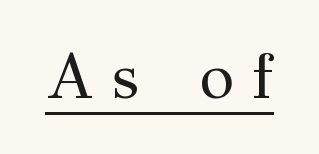
Heft: none added — not bold. Is the letter spacing exaggerated? Yes — the characters are pushed far apart. A baseline rule has been typeset under these characters. Little horizontal feet cap the strokes, marking this as serif type.
